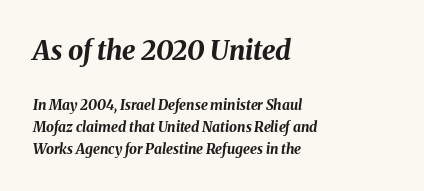
{"italic": "yes", "lean": "right", "slant_degrees": 8, "bold": "yes", "underline": "no", "align": "left", "line_spacing": "normal", "line_spacing_ratio": 1.55, "letter_spacing": "normal", "letter_spacing_em": 0.0, "larger_block": "first", "size_ratio": 1.93, "glyph_px": 27}
